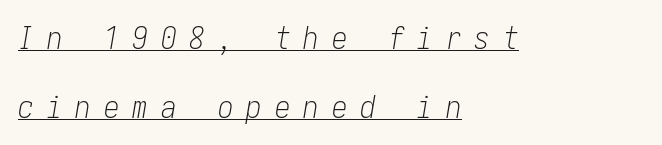
The font sits on the lighter half of the weight spectrum, regular included. The passage shown leans; its letterforms are oblique. Between one letter and the next there's a generous, obvious gap. The typesetter has applied underlining to the passage shown. A typesetter would call this leading open, well beyond the default. The rendering anchors every line to the left-hand side.
